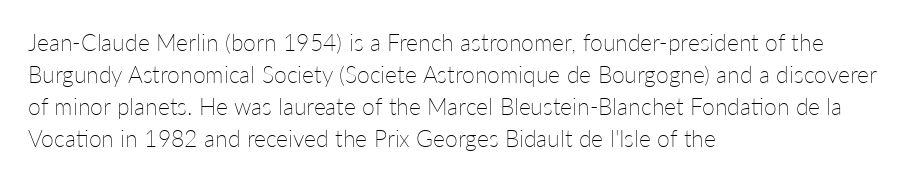
Caption: standard tracking, unaltered. Does the leading feel generous? No, just average. The lines are quadded left. Check the space under the baseline: it is left empty.
